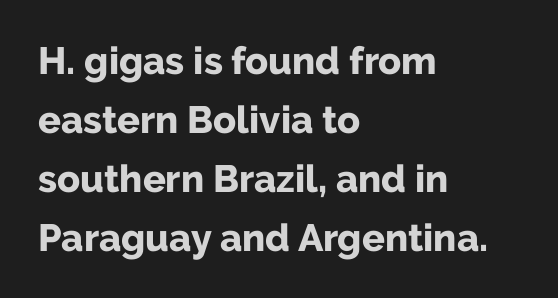
Q: Is the text bold? A: Yes.
Q: Is the text italic (slanted)? A: No, it is upright.
Q: Is the typeface a serif or a sans-serif typeface? A: Sans-serif.
Q: Is the text underlined? A: No.
Q: How is the paragraph aligned? A: Left-aligned.
Q: Is the spacing between letters normal or unusually wide? A: Normal.
Q: Is the spacing between lines tight, normal or loose? A: Normal.
Q: Width (condensed, normal, or wide)? A: Normal.
Q: Stroke contrast? A: Low.
Q: x-height? A: Medium.
Q: Monospaced? A: No.
